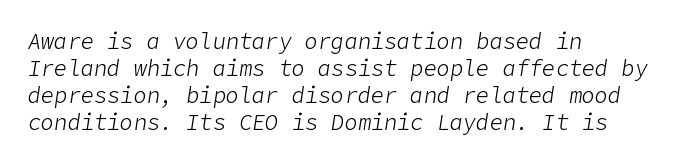
{"italic": "yes", "lean": "right", "slant_degrees": 9, "bold": "no", "underline": "no", "align": "left", "line_spacing_ratio": 1.22, "letter_spacing": "normal", "letter_spacing_em": 0.0, "glyph_px": 22}
